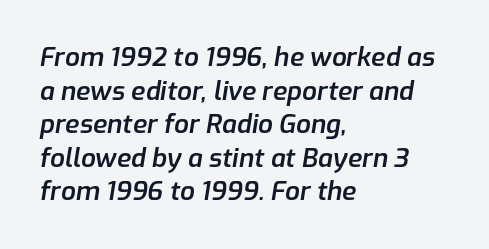
Q: Is the text bold? A: Semi-bold.
Q: Is the text italic (slanted)? A: Yes, it leans right by about 9 degrees.
Q: Is the text underlined? A: No.
Q: How is the paragraph aligned? A: Left-aligned.
Q: Is the spacing between letters normal or unusually wide? A: Normal.
Q: Is the spacing between lines tight, normal or loose? A: Normal.
